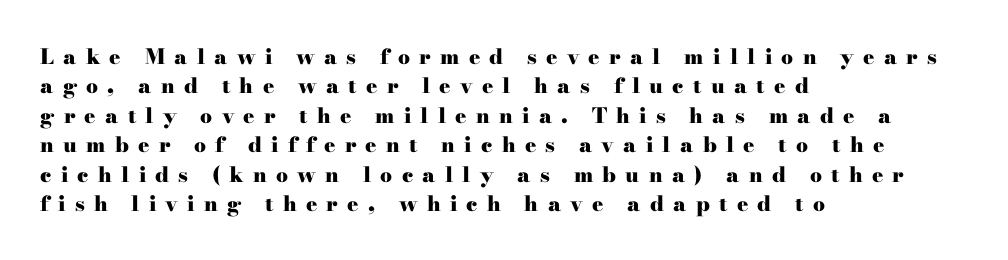
The block of text has a typical density, with ordinary space between rows. Where is the straight margin? On the left. Here the glyphs are tracked loosely, breaking word shapes into spaced letters. The specimen reads as upright at a glance. This is heavy type, rendered in bold. Anything drawn beneath the words? Only blank space.
